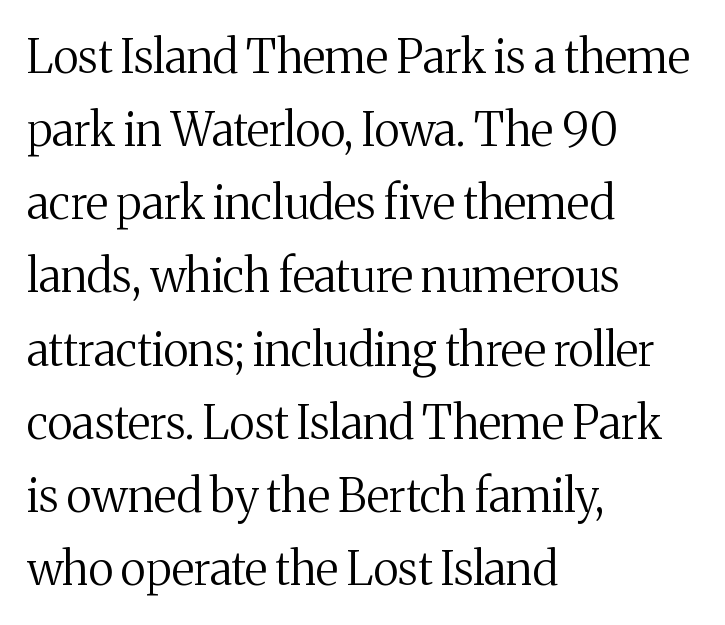
These glyphs show unthickened strokes, regular width or finer. Examine the stroke ends and you'll spot serifs. Reading down the column, the eye jumps a familiar distance to each next line. The passage shown is not underscored anywhere. Do the letters lean? They stand straight.
